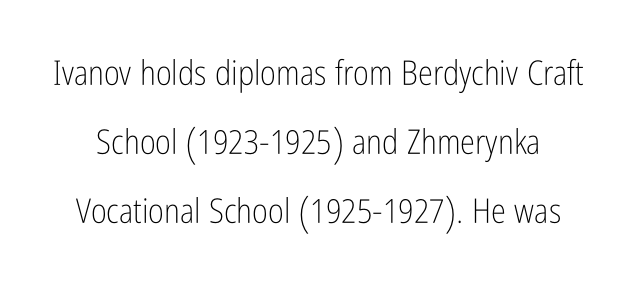
The image shows 34 px light, condensed sans-serif type, upright; set loose line spacing (2.03x), normal letter spacing, not underlined; low stroke contrast and a medium x-height.
